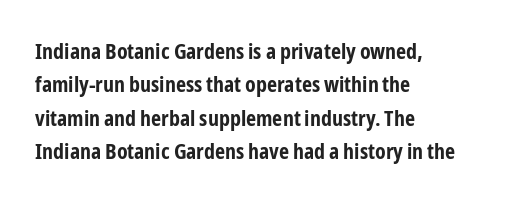
{"italic": "no", "bold": "yes", "underline": "no", "align": "left", "line_spacing": "normal", "line_spacing_ratio": 1.52, "letter_spacing": "normal", "letter_spacing_em": 0.0, "glyph_px": 22}
